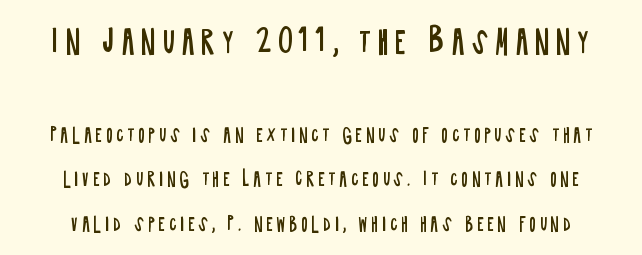
Underlining? Definitely not there. Of the two passages, the one on top uses the larger point size. The gaps between neighbouring characters are conspicuously large. Baseline-to-baseline distance is far greater than the letter height.
